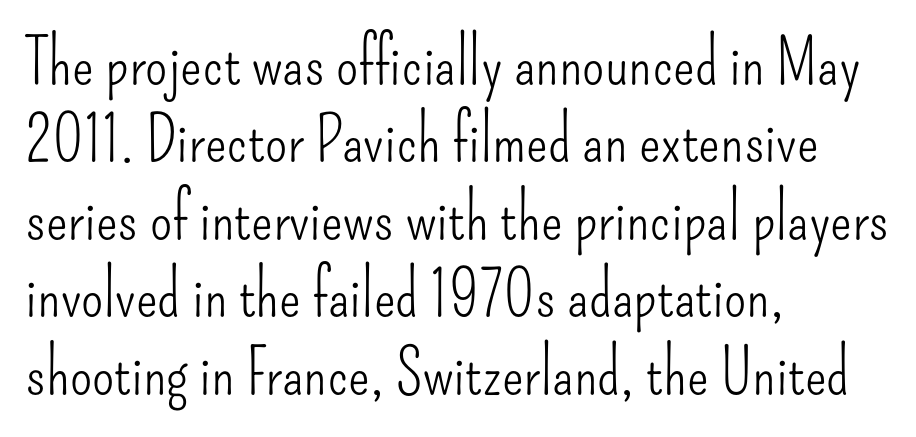
{"serif": "no", "italic": "no", "bold": "no", "weight": "light", "width": "condensed", "stroke_contrast": "low", "x_height": "small", "monospaced": "no", "underline": "no", "align": "left", "line_spacing_ratio": 1.21, "letter_spacing": "normal", "letter_spacing_em": 0.0, "glyph_px": 64}
